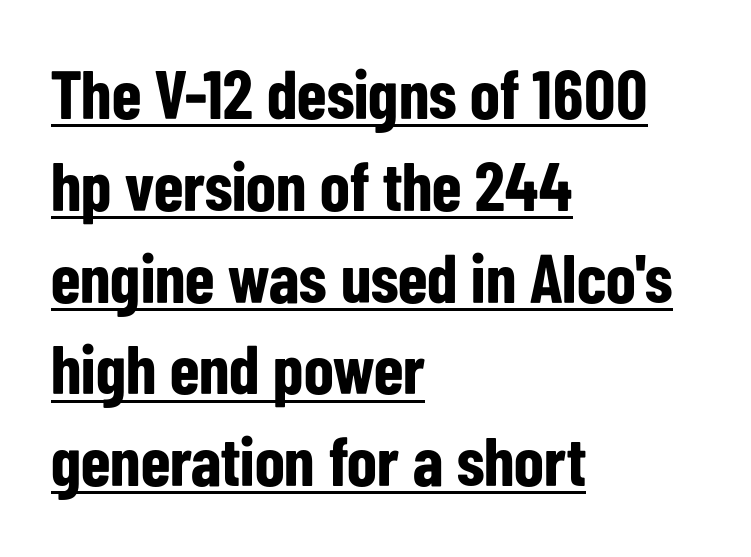
{"serif": "no", "italic": "no", "bold": "yes", "weight": "bold", "width": "condensed", "stroke_contrast": "low", "x_height": "medium", "monospaced": "no", "underline": "yes", "align": "left", "line_spacing": "normal", "line_spacing_ratio": 1.33, "letter_spacing": "normal", "letter_spacing_em": 0.0, "glyph_px": 69}
